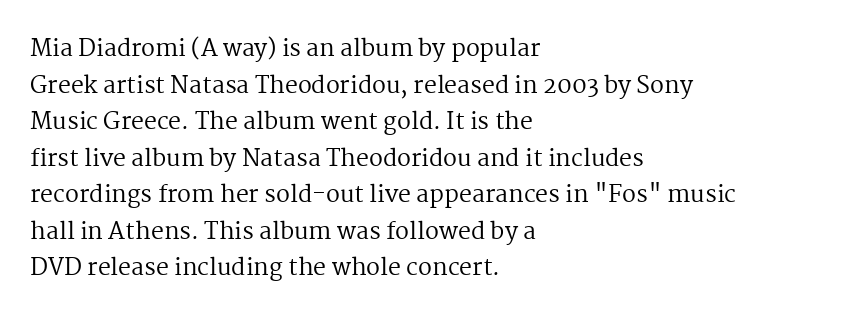
The image shows 23 px text type, upright; set left-aligned, normal line spacing (1.59x), normal letter spacing, not underlined.
